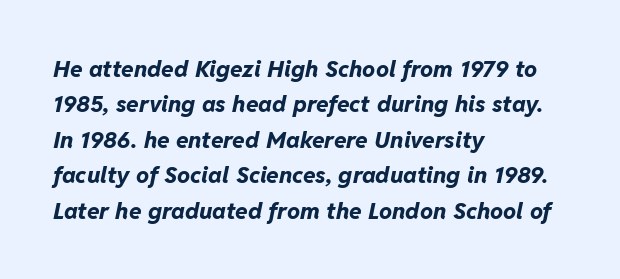
{"italic": "yes", "lean": "right", "slant_degrees": 11, "bold": "yes", "underline": "no", "align": "left", "line_spacing": "normal", "line_spacing_ratio": 1.54, "letter_spacing": "normal", "letter_spacing_em": 0.0, "glyph_px": 23}
